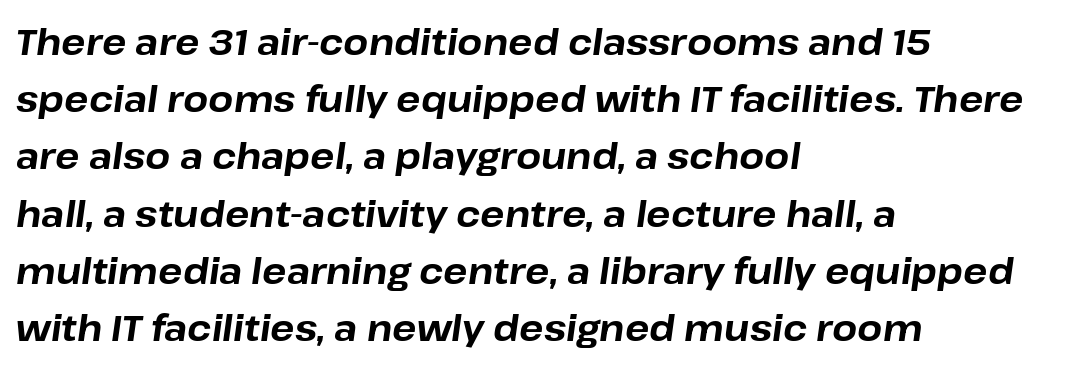
The image shows 36 px bold type, italic (leaning right); set left-aligned, normal line spacing (1.59x), normal letter spacing, not underlined; low stroke contrast and a medium x-height.
